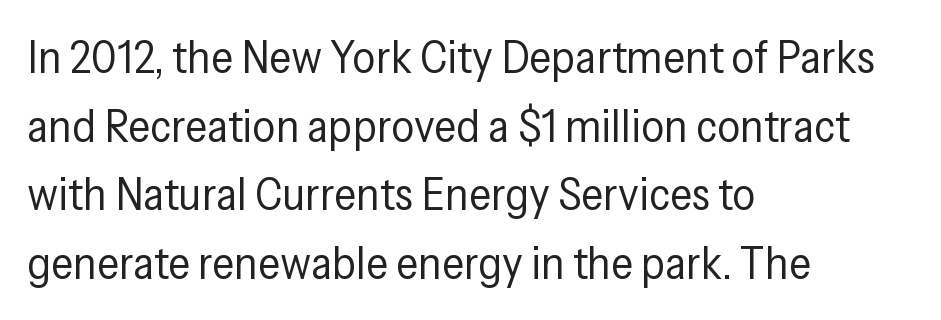
{"serif": "no", "italic": "no", "bold": "no", "weight": "regular", "width": "condensed", "stroke_contrast": "low", "x_height": "medium", "monospaced": "no", "underline": "no", "align": "left", "line_spacing": "normal", "line_spacing_ratio": 1.49, "letter_spacing": "normal", "letter_spacing_em": 0.0, "glyph_px": 46}
